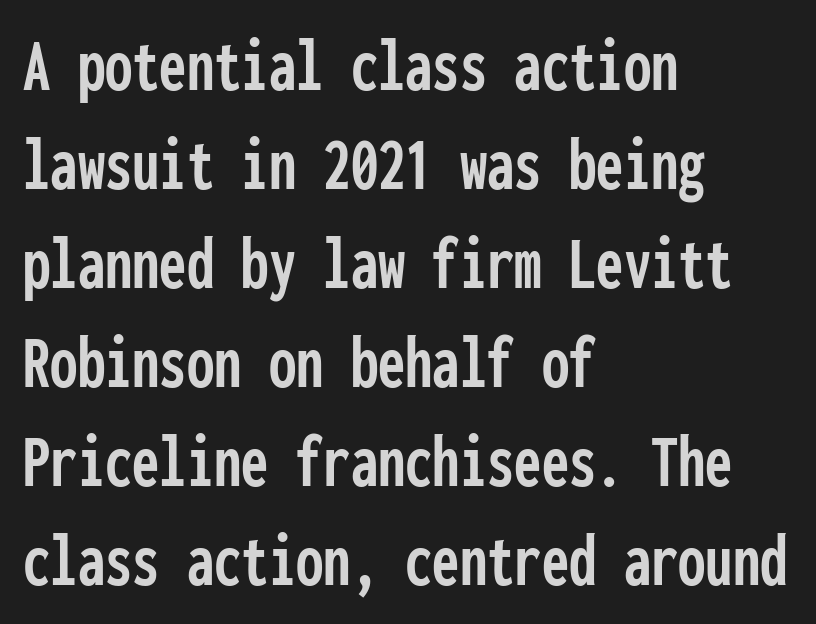
Q: Is the text italic (slanted)? A: No, it is upright.
Q: Is the typeface a serif or a sans-serif typeface? A: Sans-serif.
Q: Is the text underlined? A: No.
Q: How is the paragraph aligned? A: Left-aligned.
Q: Is the spacing between letters normal or unusually wide? A: Normal.
Q: Is the spacing between lines tight, normal or loose? A: Normal.
Q: Width (condensed, normal, or wide)? A: Condensed.
Q: Stroke contrast? A: Low.
Q: x-height? A: Medium.
Q: Monospaced? A: Yes.
